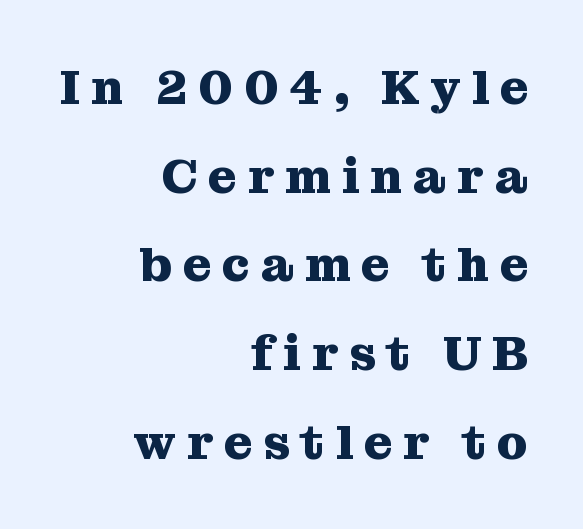
Q: Is the text bold? A: Yes.
Q: Is the text italic (slanted)? A: No, it is upright.
Q: Is the typeface a serif or a sans-serif typeface? A: Serif.
Q: Is the text underlined? A: No.
Q: How is the paragraph aligned? A: Right-aligned.
Q: Is the spacing between letters normal or unusually wide? A: Unusually wide.
Q: Width (condensed, normal, or wide)? A: Normal.
Q: Stroke contrast? A: Medium.
Q: x-height? A: Medium.
Q: Monospaced? A: No.
